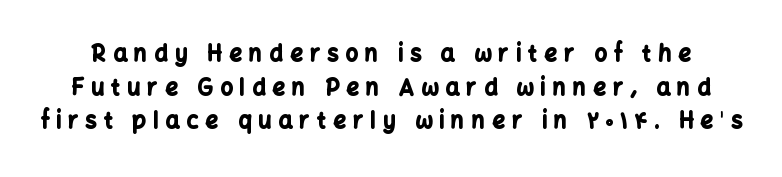
Q: Is the text bold? A: Yes.
Q: Is the text italic (slanted)? A: No, it is upright.
Q: Is the text underlined? A: No.
Q: Is the spacing between letters normal or unusually wide? A: Unusually wide.
Q: Is the spacing between lines tight, normal or loose? A: Normal.
